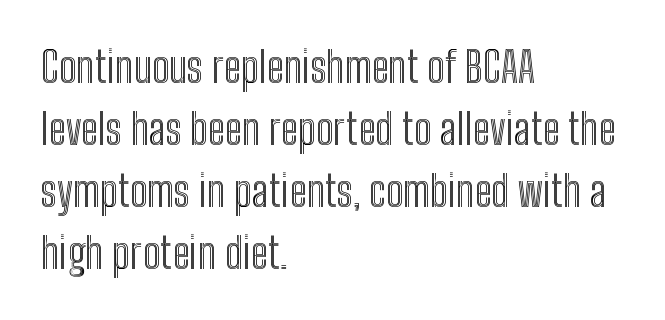
The image shows 42 px condensed type, upright; set left-aligned, normal line spacing (1.48x), normal letter spacing, not underlined; a medium x-height.
